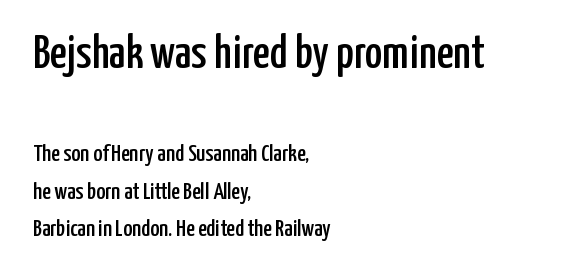
The image shows 47 px condensed sans-serif type, upright; set left-aligned, normal line spacing (1.55x), normal letter spacing, not underlined; the first (top) block is 1.96x larger; low stroke contrast and a medium x-height.
